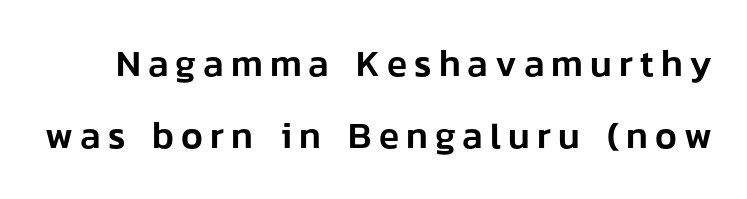
The image shows 37 px sans-serif type, upright; set loose line spacing (1.95x), not underlined; low stroke contrast and a medium x-height.
